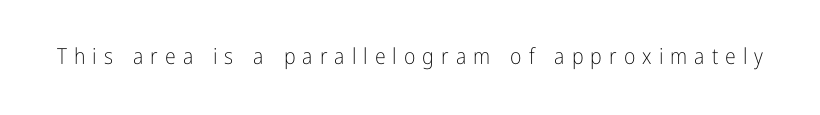
{"italic": "no", "bold": "no", "underline": "no", "letter_spacing": "wide", "letter_spacing_em": 0.32, "glyph_px": 22}
